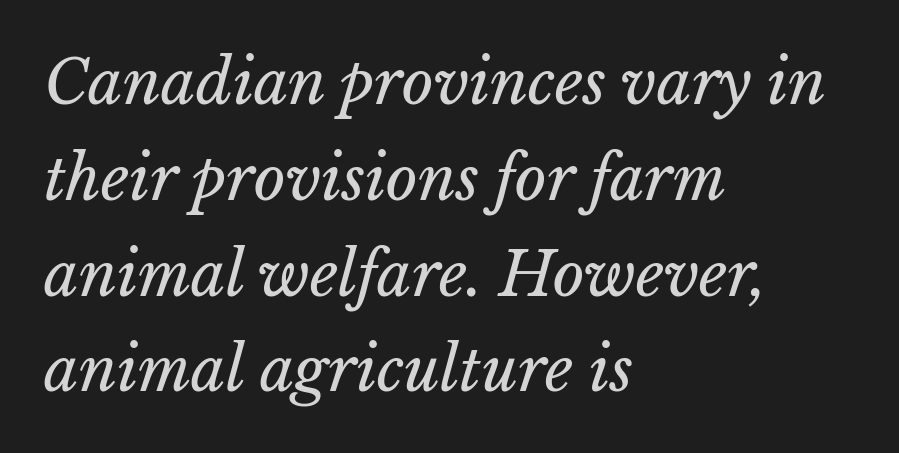
Q: Is the text bold? A: No.
Q: Is the text italic (slanted)? A: Yes, it leans right by about 15 degrees.
Q: Is the text underlined? A: No.
Q: How is the paragraph aligned? A: Left-aligned.
Q: Is the spacing between letters normal or unusually wide? A: Normal.
Q: Is the spacing between lines tight, normal or loose? A: Normal.
Q: Width (condensed, normal, or wide)? A: Normal.
Q: Stroke contrast? A: Low.
Q: x-height? A: Medium.
Q: Monospaced? A: No.
